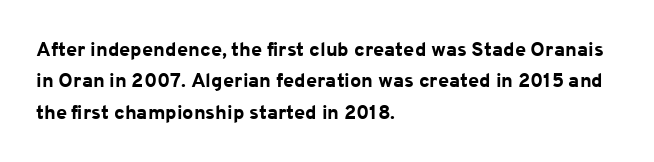
The image shows 20 px bold type, upright; set left-aligned, normal line spacing (1.57x), normal letter spacing, not underlined.
